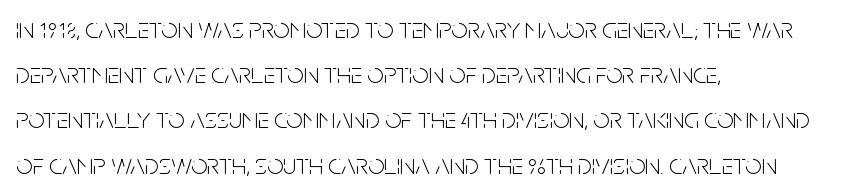
The image shows 29 px light, condensed sans-serif type, upright; set left-aligned, normal line spacing (1.56x), normal letter spacing, not underlined; low stroke contrast and a large x-height.
